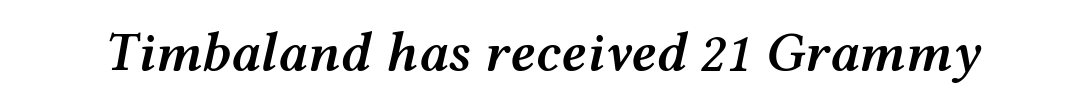
The rendering uses natural spacing where letterforms have individual widths. The rendering applies a slant to the glyphs. Observe the ordinary spacing: letters are neighbours, not strangers. Does the weight exceed regular? Yes, but only to semibold.
